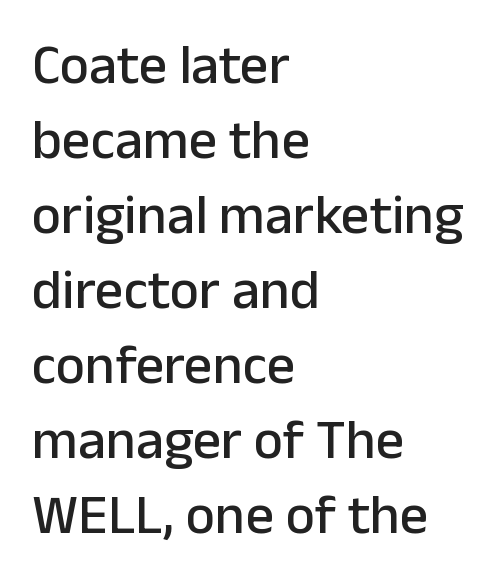
{"serif": "no", "italic": "no", "width": "normal", "stroke_contrast": "low", "x_height": "medium", "monospaced": "no", "underline": "no", "align": "left", "line_spacing": "normal", "line_spacing_ratio": 1.34, "letter_spacing": "normal", "letter_spacing_em": 0.0, "glyph_px": 56}
